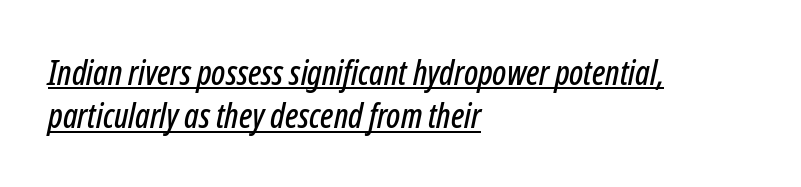
The image shows 34 px condensed type, italic (leaning right); set left-aligned, normal line spacing (1.27x), normal letter spacing, underlined; low stroke contrast and a medium x-height.
